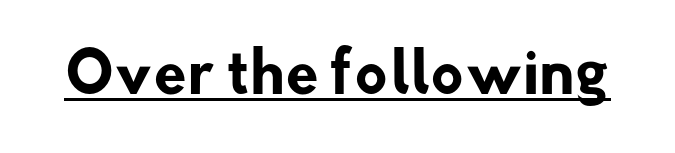
The image shows 54 px heavy sans-serif type; set normal letter spacing, underlined; low stroke contrast and a small x-height.
